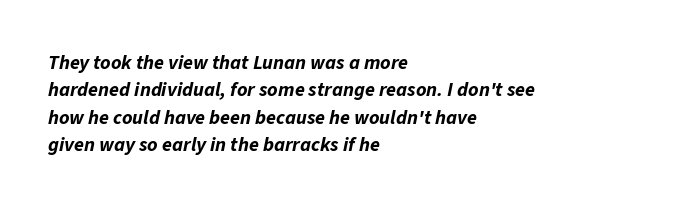
The image shows 20 px bold type, italic (leaning right); set left-aligned, normal line spacing (1.37x), normal letter spacing, not underlined.
